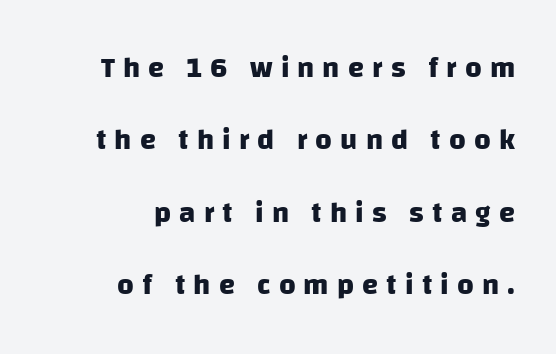
Heavy-handed strokes throughout: this text is bold. Proportional: the letters do not fall into vertical columns. Rule under the text: the space is simply empty. You could only call the tracking loose — the letters float apart.
